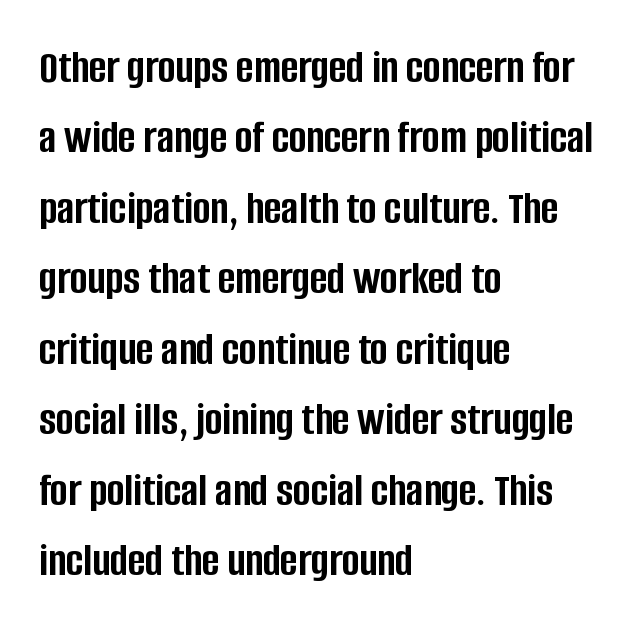
{"serif": "no", "italic": "no", "bold": "yes", "weight": "semibold", "width": "condensed", "stroke_contrast": "low", "x_height": "large", "monospaced": "no", "underline": "no", "align": "left", "line_spacing": "normal", "line_spacing_ratio": 1.5, "letter_spacing": "normal", "letter_spacing_em": 0.0, "glyph_px": 47}
